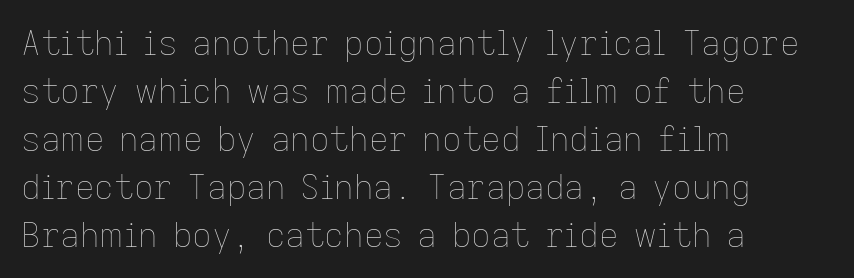
{"italic": "no", "bold": "no", "weight": "thin", "width": "normal", "stroke_contrast": "low", "x_height": "medium", "monospaced": "no", "underline": "no", "align": "left", "line_spacing": "normal", "line_spacing_ratio": 1.41, "letter_spacing": "normal", "letter_spacing_em": 0.0, "glyph_px": 34}
